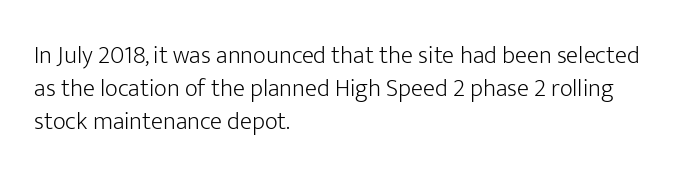
{"italic": "no", "bold": "no", "underline": "no", "align": "left", "line_spacing": "normal", "line_spacing_ratio": 1.32, "letter_spacing": "normal", "letter_spacing_em": 0.0, "glyph_px": 25}
